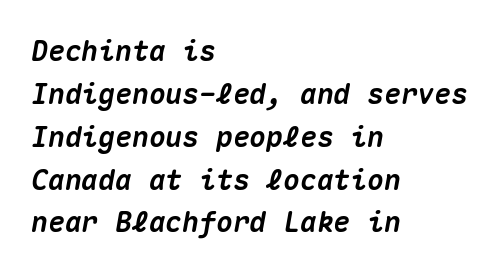
Caption: multi-line text, flush left, ragged right. The horizontal fit of the characters is conventional and even. Yep, that's italic — everything's leaning. As a designer I'd log this as weight 700, bold. The passage shown stacks its lines at a standard gap.
